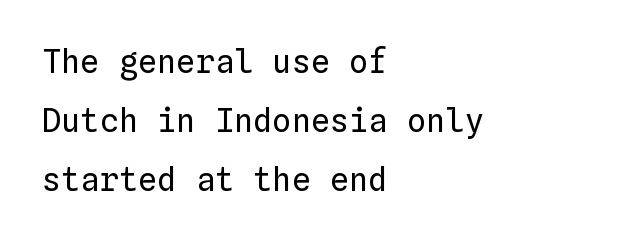
Q: Is the text bold? A: No.
Q: Is the text italic (slanted)? A: No, it is upright.
Q: Is the text underlined? A: No.
Q: How is the paragraph aligned? A: Left-aligned.
Q: Is the spacing between letters normal or unusually wide? A: Normal.
Q: Width (condensed, normal, or wide)? A: Normal.
Q: Stroke contrast? A: Low.
Q: x-height? A: Medium.
Q: Monospaced? A: Yes.
